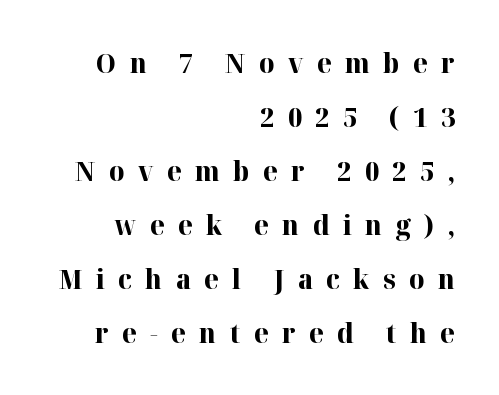
The image shows 27 px bold type, upright; set right-aligned, loose line spacing (2.0x), unusually wide letter spacing (+0.49 em), not underlined.
